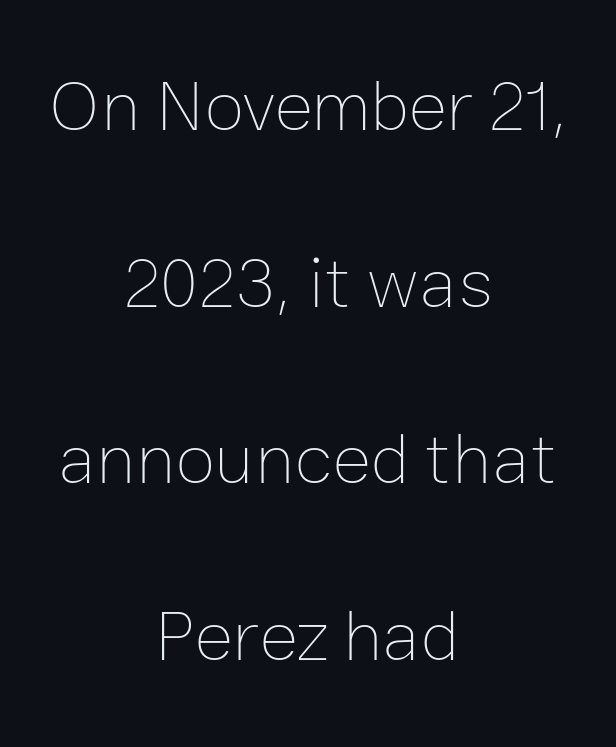
Q: Is the text bold? A: No.
Q: Is the text italic (slanted)? A: No, it is upright.
Q: Is the text underlined? A: No.
Q: How is the paragraph aligned? A: Centered.
Q: Is the spacing between letters normal or unusually wide? A: Normal.
Q: Is the spacing between lines tight, normal or loose? A: Loose.
Q: Width (condensed, normal, or wide)? A: Normal.
Q: Stroke contrast? A: Low.
Q: x-height? A: Medium.
Q: Monospaced? A: No.
